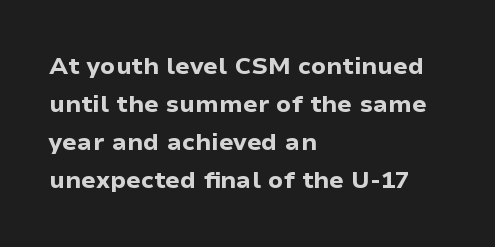
{"italic": "no", "bold": "yes", "underline": "no", "align": "left", "line_spacing": "normal", "line_spacing_ratio": 1.59, "letter_spacing": "normal", "letter_spacing_em": 0.0, "glyph_px": 24}
